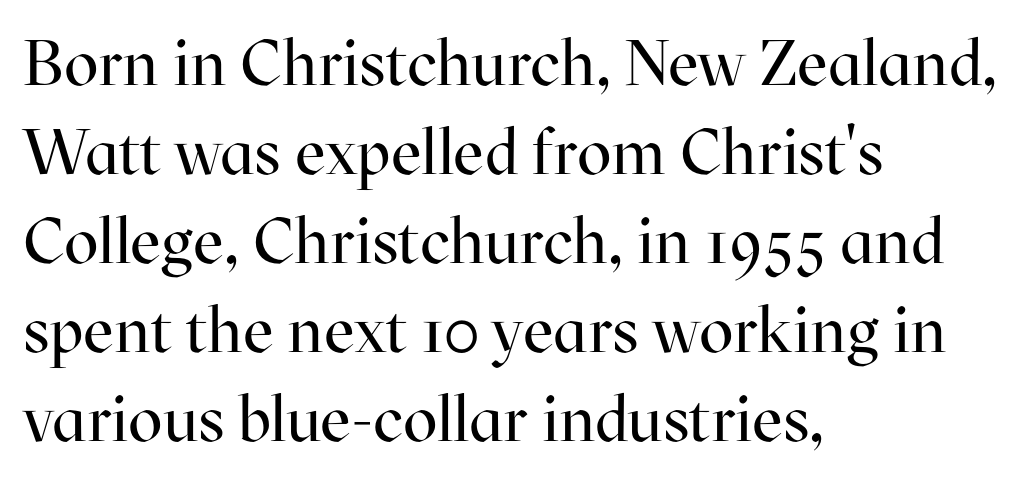
The lines are quadded left. These glyphs show unthickened strokes, regular width or finer. The glyphs are unaccompanied by any horizontal stroke below them. How would I describe the line gaps? Plain and ordinary. Each letter keeps its own natural width here, so spacing adapts to shape. The letters stand straight up with perfectly vertical stems.
